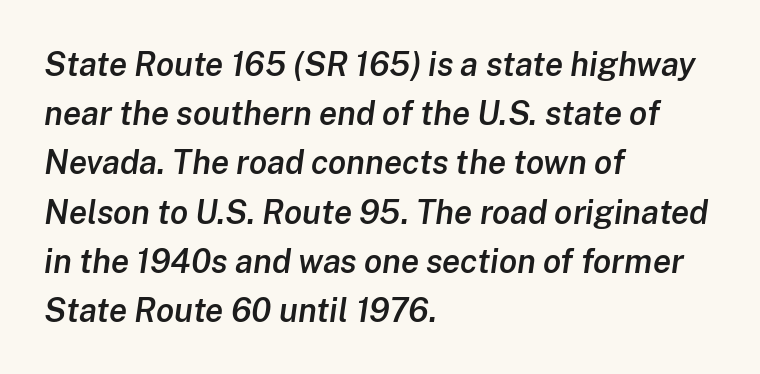
The image shows 33 px semibold type, italic (leaning right); set left-aligned, normal line spacing (1.49x), normal letter spacing, not underlined; low stroke contrast and a medium x-height.
